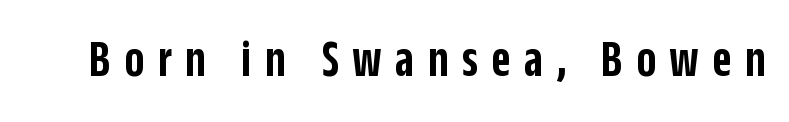
These lines were composed using upright roman letters. Descender tails drop into unmarked territory. Is this a fixed-width face? No — the glyphs have proportional, varying widths. Words appear elongated and porous because spacing is wide.
